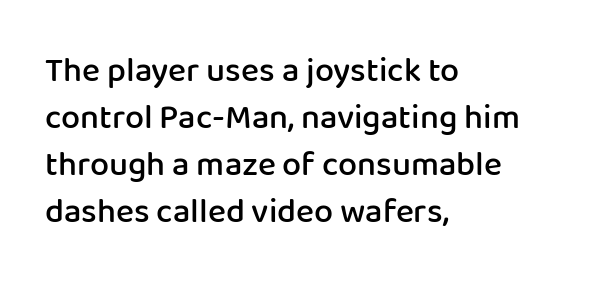
The image shows 34 px semibold sans-serif type, upright; set left-aligned, normal line spacing (1.38x), normal letter spacing, not underlined; low stroke contrast and a medium x-height.
